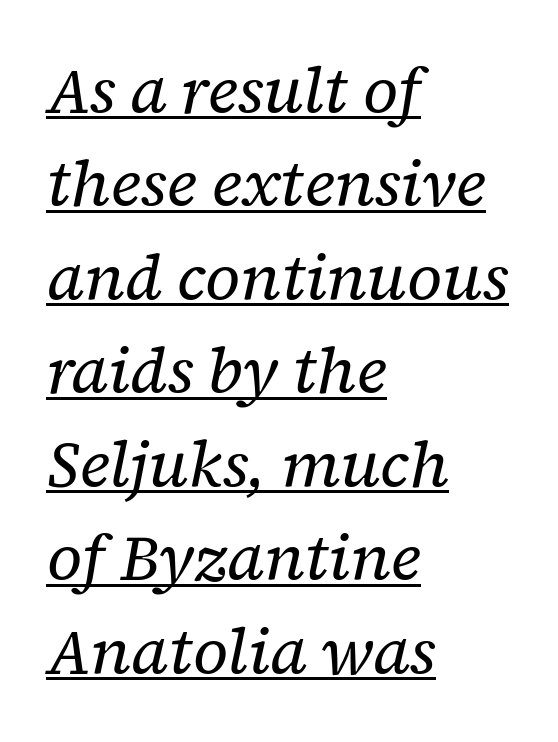
Q: Is the text bold? A: No.
Q: Is the text italic (slanted)? A: Yes, it leans right by about 12 degrees.
Q: Is the typeface a serif or a sans-serif typeface? A: Serif.
Q: Is the text underlined? A: Yes.
Q: How is the paragraph aligned? A: Left-aligned.
Q: Is the spacing between letters normal or unusually wide? A: Normal.
Q: Is the spacing between lines tight, normal or loose? A: Normal.
Q: Width (condensed, normal, or wide)? A: Normal.
Q: Stroke contrast? A: Low.
Q: x-height? A: Medium.
Q: Monospaced? A: No.
